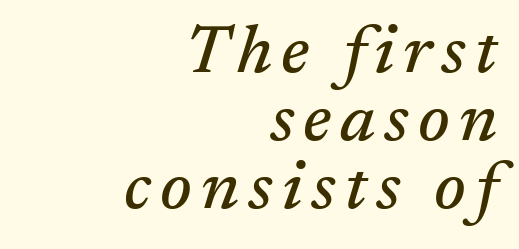
Q: Is the text italic (slanted)? A: Yes, it leans right by about 17 degrees.
Q: Is the typeface a serif or a sans-serif typeface? A: Serif.
Q: Is the text underlined? A: No.
Q: How is the paragraph aligned? A: Right-aligned.
Q: Is the spacing between lines tight, normal or loose? A: Tight.
Q: Width (condensed, normal, or wide)? A: Normal.
Q: Stroke contrast? A: Medium.
Q: x-height? A: Medium.
Q: Monospaced? A: No.
